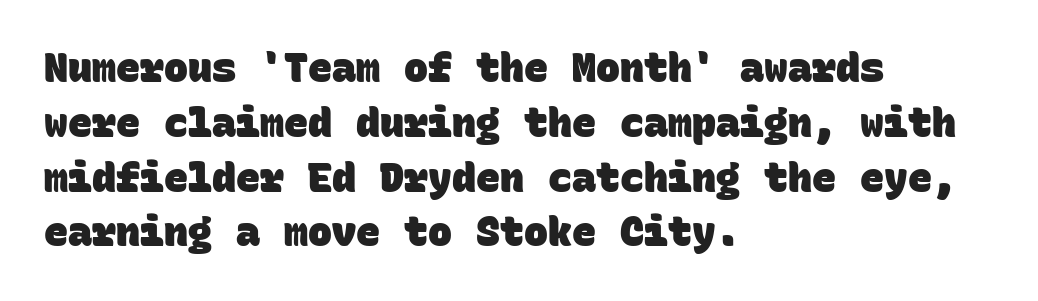
The image shows 40 px heavy sans-serif type, monospaced; set left-aligned, normal line spacing (1.37x), normal letter spacing, not underlined; low stroke contrast and a large x-height.
